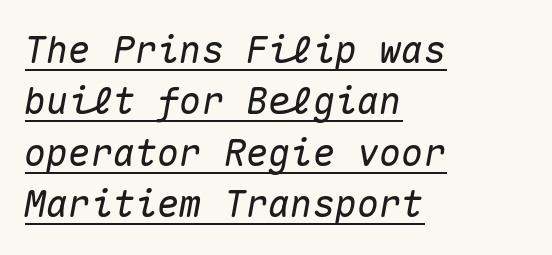
{"italic": "yes", "lean": "right", "slant_degrees": 10, "width": "normal", "stroke_contrast": "medium", "x_height": "medium", "monospaced": "yes", "underline": "yes", "align": "left", "line_spacing": "normal", "line_spacing_ratio": 1.39, "letter_spacing": "normal", "letter_spacing_em": 0.0, "glyph_px": 37}
